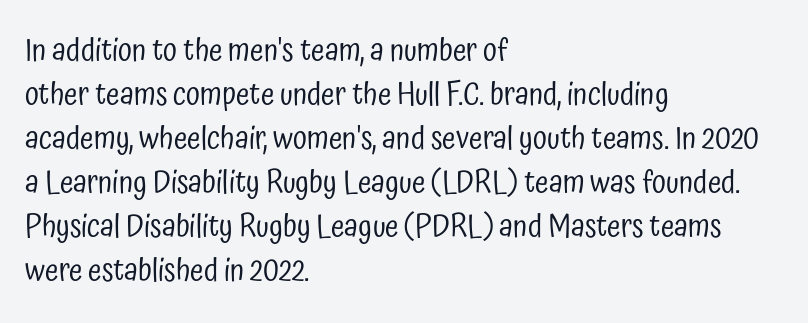
The image shows 31 px regular-weight, condensed sans-serif type, upright; set left-aligned, normal line spacing (1.42x), normal letter spacing, not underlined; low stroke contrast and a medium x-height.
